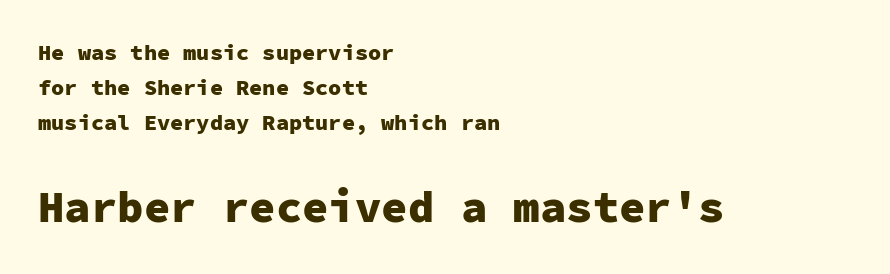
The image shows 44 px heavy sans-serif type, upright, monospaced; set left-aligned, normal line spacing (1.59x), normal letter spacing, not underlined; the second (bottom) block is 2.0x larger; low stroke contrast and a medium x-height.
